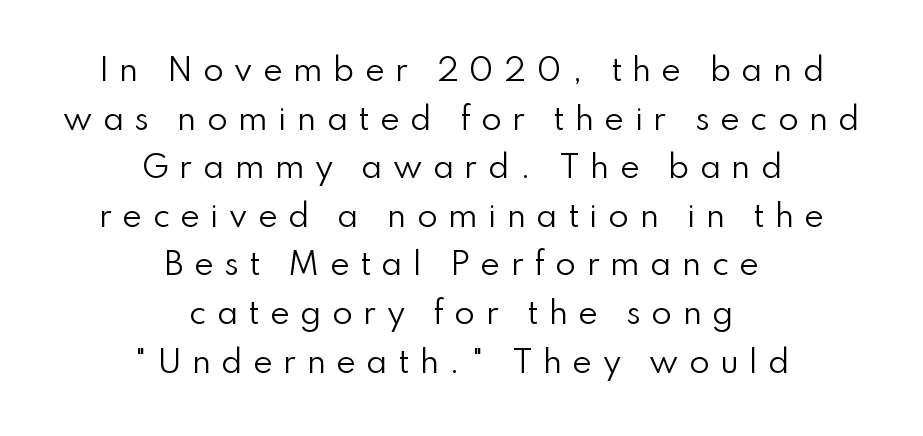
The image shows 30 px regular-weight sans-serif type, upright; set centered, normal line spacing (1.62x), unusually wide letter spacing (+0.34 em), not underlined; low stroke contrast and a small x-height.
